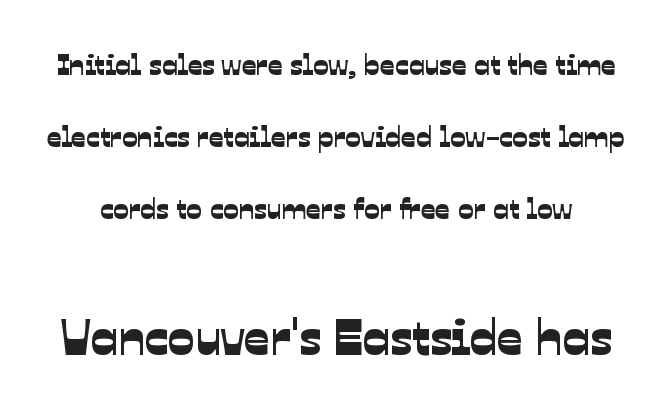
This rendering employs a face without finishing strokes, i.e., a sans-serif. Is this a fixed-width face? No — the glyphs have proportional, varying widths. This layout puts the modest block above and the oversized block below. Compared with typical body copy, the letter spacing here is the same.
